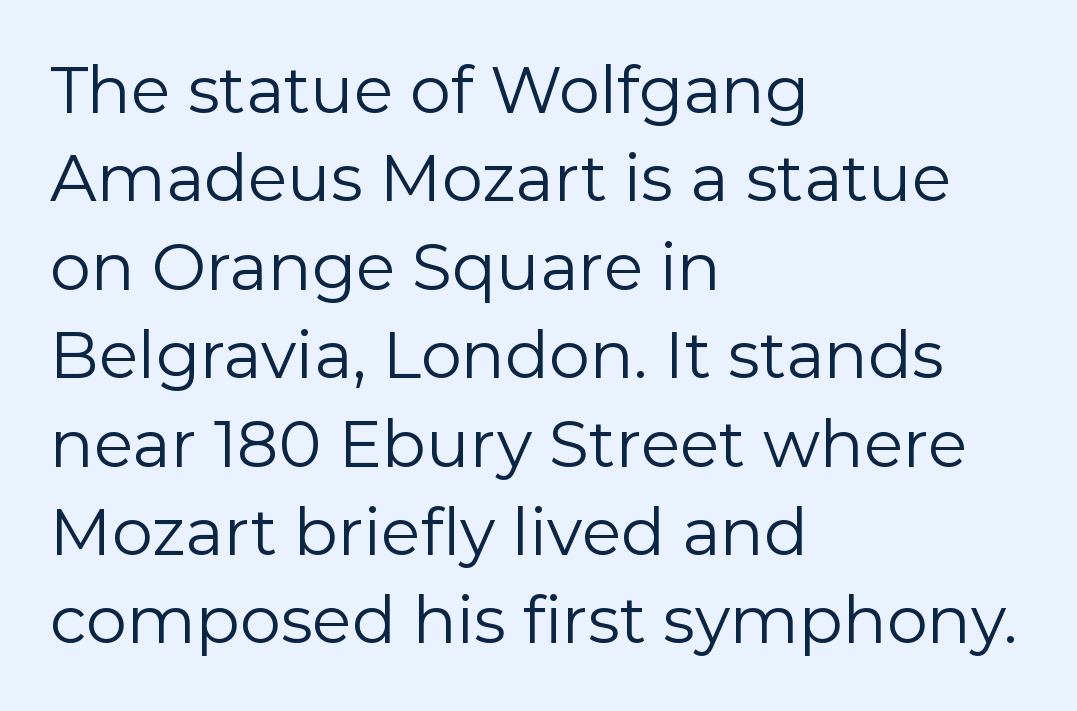
The image shows 65 px regular-weight sans-serif type, upright; set left-aligned, normal line spacing (1.36x), normal letter spacing, not underlined; low stroke contrast and a medium x-height.
